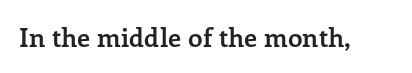
Q: Is the text bold? A: Yes.
Q: Is the text italic (slanted)? A: No, it is upright.
Q: Is the text underlined? A: No.
Q: Is the spacing between letters normal or unusually wide? A: Normal.
